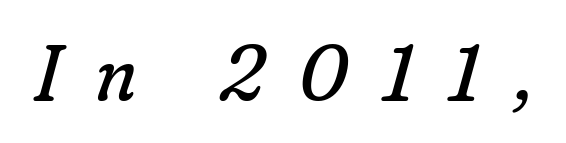
The strokes are not fattened; the text isn't bold. This sample has the flowing, uneven cadence of proportional lettering. The words here are not underlined. Yep, that's italic — everything's leaning. A typesetter would call this heavily tracked-out type. Unlike a clean sans, this face finishes its strokes with serifs.
